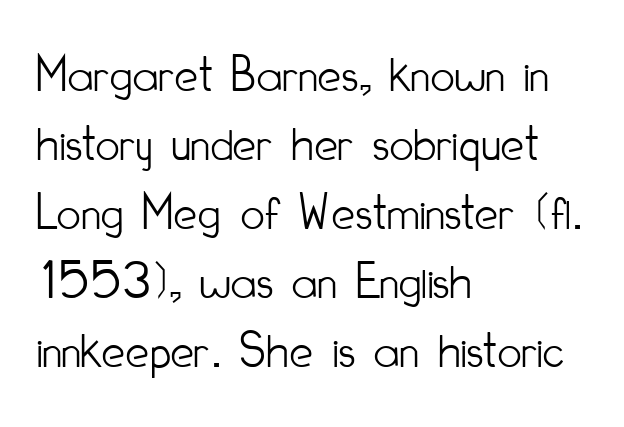
{"serif": "no", "italic": "no", "bold": "no", "weight": "light", "width": "condensed", "stroke_contrast": "low", "x_height": "small", "monospaced": "no", "underline": "no", "align": "left", "line_spacing": "normal", "line_spacing_ratio": 1.3, "letter_spacing": "normal", "letter_spacing_em": 0.0, "glyph_px": 53}
